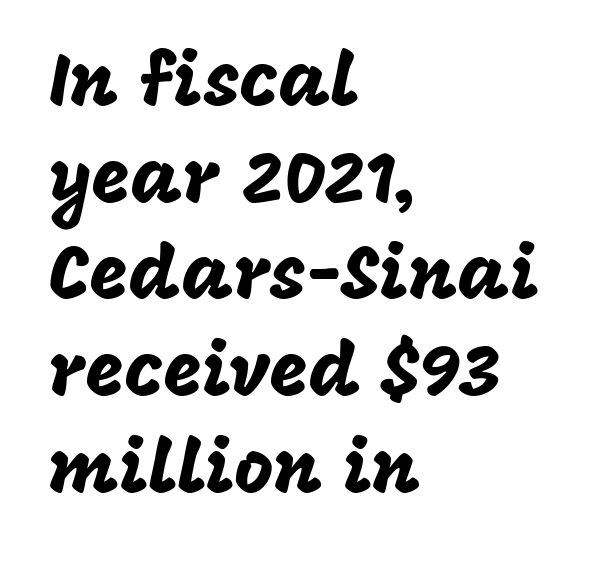
The image shows 75 px sans-serif type; set left-aligned, normal line spacing (1.29x), normal letter spacing, not underlined; low stroke contrast and a large x-height.
